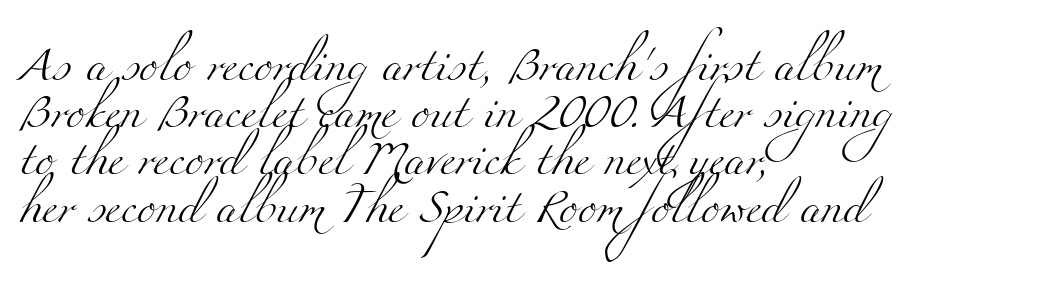
{"bold": "no", "weight": "light", "width": "wide", "stroke_contrast": "medium", "x_height": "small", "monospaced": "no", "underline": "no", "align": "left", "line_spacing": "normal", "line_spacing_ratio": 1.35, "letter_spacing": "normal", "letter_spacing_em": 0.0, "glyph_px": 35}
